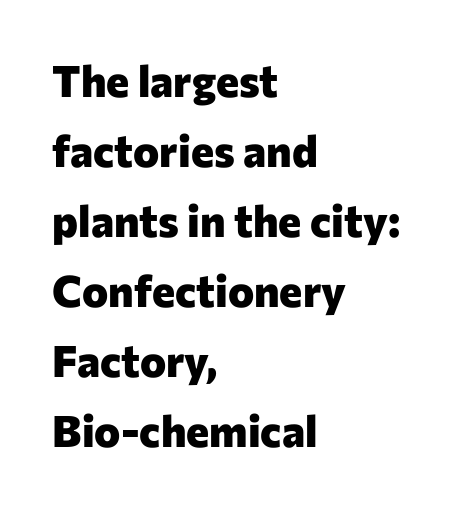
Think of a printed novel: that variable character pitch is what you see here. Each new line begins a customary step beneath the previous one. Ascenders rise straight up at ninety degrees. Is the type bold? Yes — the strokes are clearly thick and heavy. The letters carry no serifs — their stems end cleanly without finishing strokes.
